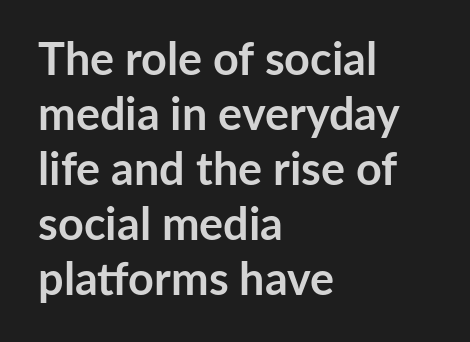
The image shows 45 px semibold sans-serif type, upright; set left-aligned, line spacing 1.22x, normal letter spacing, not underlined; low stroke contrast and a medium x-height.
